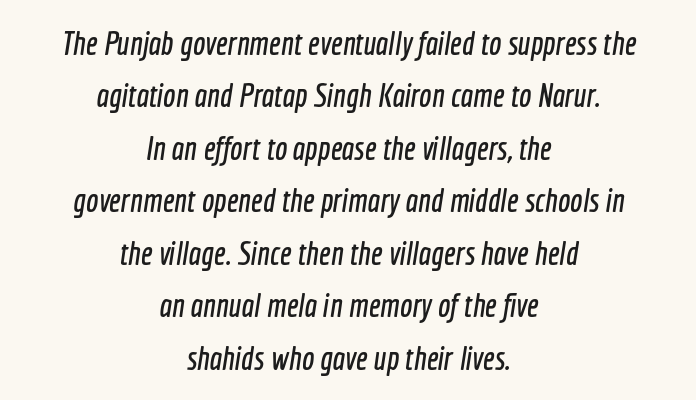
The image shows 33 px condensed sans-serif type; set centered, normal line spacing (1.59x), normal letter spacing, not underlined; a medium x-height.
